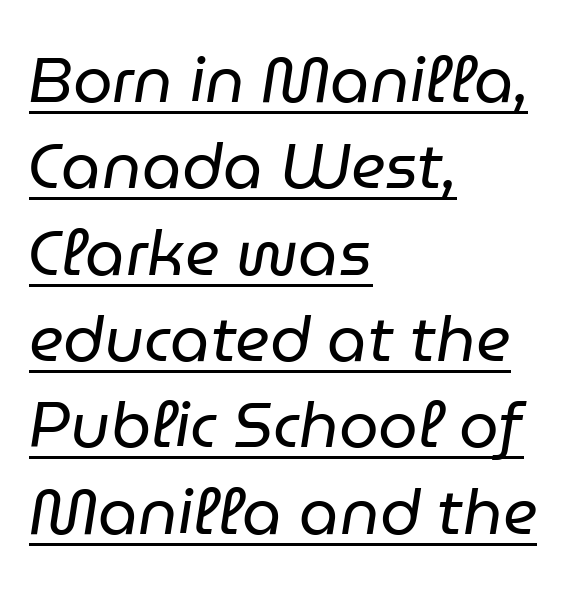
Q: Is the text bold? A: No.
Q: Is the text italic (slanted)? A: Yes, it leans right by about 9 degrees.
Q: Is the text underlined? A: Yes.
Q: How is the paragraph aligned? A: Left-aligned.
Q: Is the spacing between letters normal or unusually wide? A: Normal.
Q: Is the spacing between lines tight, normal or loose? A: Normal.
Q: Width (condensed, normal, or wide)? A: Normal.
Q: Stroke contrast? A: Low.
Q: x-height? A: Medium.
Q: Monospaced? A: No.
